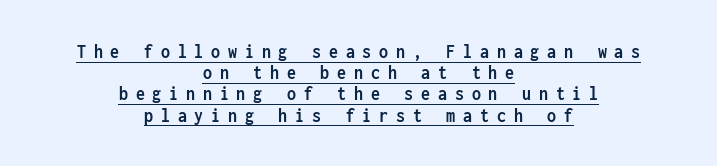
{"italic": "no", "bold": "yes", "underline": "yes", "align": "center", "line_spacing": "tight", "line_spacing_ratio": 1.06, "letter_spacing": "wide", "letter_spacing_em": 0.39, "glyph_px": 20}
